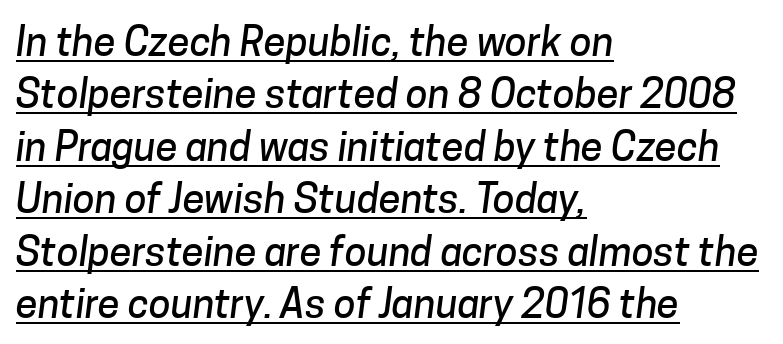
{"serif": "no", "width": "normal", "stroke_contrast": "low", "x_height": "medium", "monospaced": "no", "underline": "yes", "align": "left", "line_spacing": "normal", "line_spacing_ratio": 1.31, "letter_spacing": "normal", "letter_spacing_em": 0.0, "glyph_px": 40}
